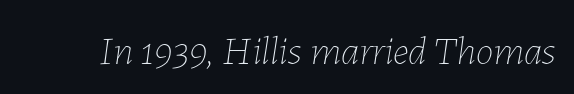
The horizontal fit of the characters is conventional and even. The font is comparable to plain body text, perhaps lighter. The text carries the slant typical of an italic or oblique font. The passage shown is typed in a proportional face where columns would drift. Underlining? Definitely not there.
